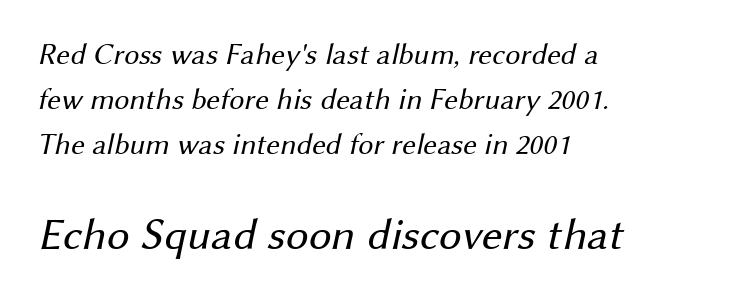
Q: Is the text bold? A: No.
Q: Is the typeface a serif or a sans-serif typeface? A: Sans-serif.
Q: Is the text underlined? A: No.
Q: How is the paragraph aligned? A: Left-aligned.
Q: Is the spacing between letters normal or unusually wide? A: Normal.
Q: Is the spacing between lines tight, normal or loose? A: Normal.
Q: Which block of text is set in a larger size, the first (top) or the second (bottom)? A: The second (bottom) one.
Q: Width (condensed, normal, or wide)? A: Normal.
Q: Stroke contrast? A: Medium.
Q: x-height? A: Medium.
Q: Monospaced? A: No.
